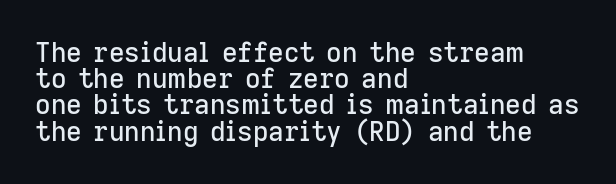
Honestly, there is no underline to notice here at all. This is roman type, the default non-slanted kind. This block would grow much taller if given ordinary leading; it's compressed now. Leftover space on each line is placed entirely after the last word. The rendering keeps characters at their native spacing.
